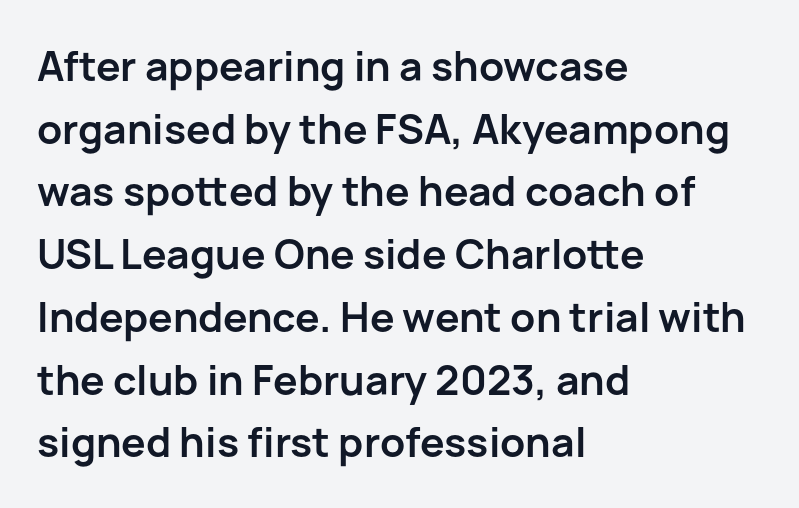
You can tell it's not italic because the verticals are truly vertical. A clean baseline with only descenders dipping below it. All the whitespace from short lines collects on the right. Between one letter and the next there's only the usual sliver of space. Honestly, the row spacing looks completely unremarkable. The characters look thick and weighty, a clear bold.
